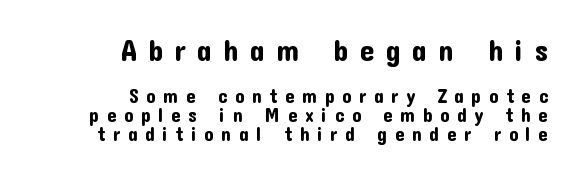
Q: Is the text italic (slanted)? A: No, it is upright.
Q: Is the typeface a serif or a sans-serif typeface? A: Sans-serif.
Q: Is the text underlined? A: No.
Q: How is the paragraph aligned? A: Right-aligned.
Q: Is the spacing between letters normal or unusually wide? A: Unusually wide.
Q: Is the spacing between lines tight, normal or loose? A: Tight.
Q: Which block of text is set in a larger size, the first (top) or the second (bottom)? A: The first (top) one.
Q: Width (condensed, normal, or wide)? A: Normal.
Q: Stroke contrast? A: Low.
Q: x-height? A: Medium.
Q: Monospaced? A: No.
